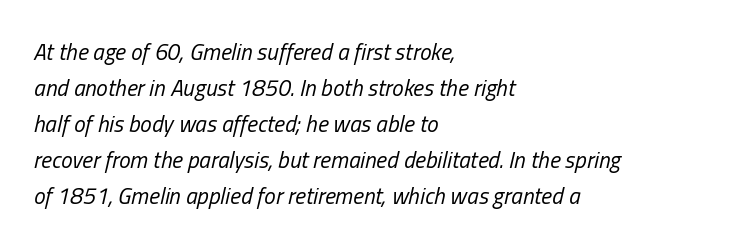
Baseline-to-baseline distance is the conventional proportion of letter height. The zone under the glyphs is completely vacant. The letters look calm and open, with moderate or lighter stems. Words appear dense and cohesive because spacing is normal.
